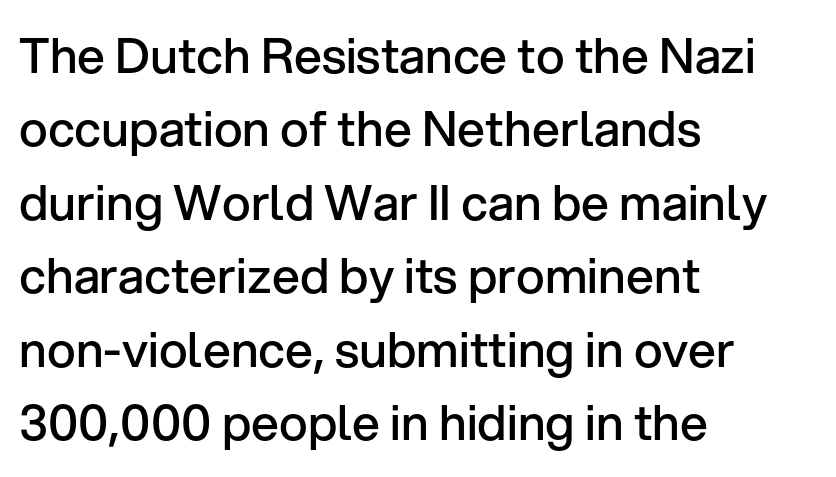
Q: Is the text bold? A: Semi-bold.
Q: Is the text italic (slanted)? A: No, it is upright.
Q: Is the typeface a serif or a sans-serif typeface? A: Sans-serif.
Q: Is the text underlined? A: No.
Q: How is the paragraph aligned? A: Left-aligned.
Q: Is the spacing between letters normal or unusually wide? A: Normal.
Q: Is the spacing between lines tight, normal or loose? A: Normal.
Q: Width (condensed, normal, or wide)? A: Normal.
Q: Stroke contrast? A: Low.
Q: x-height? A: Medium.
Q: Monospaced? A: No.
